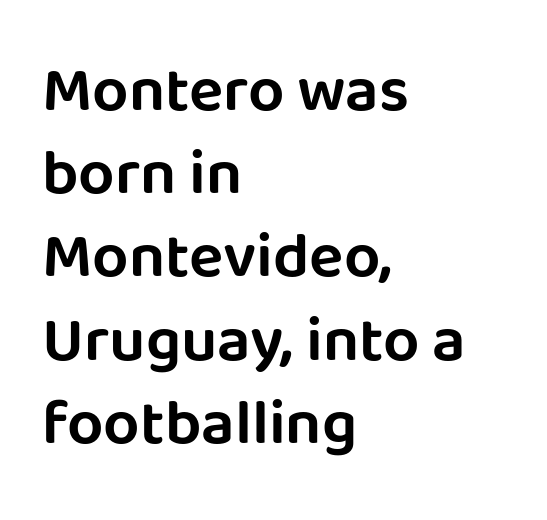
Q: Is the text italic (slanted)? A: No, it is upright.
Q: Is the typeface a serif or a sans-serif typeface? A: Sans-serif.
Q: Is the text underlined? A: No.
Q: How is the paragraph aligned? A: Left-aligned.
Q: Is the spacing between letters normal or unusually wide? A: Normal.
Q: Is the spacing between lines tight, normal or loose? A: Normal.
Q: Width (condensed, normal, or wide)? A: Normal.
Q: Stroke contrast? A: Low.
Q: x-height? A: Large.
Q: Monospaced? A: No.
